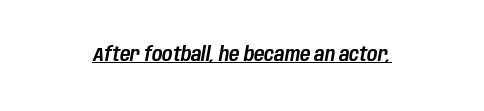
Q: Is the text italic (slanted)? A: Yes, it leans right by about 10 degrees.
Q: Is the text underlined? A: Yes.
Q: Is the spacing between letters normal or unusually wide? A: Normal.
